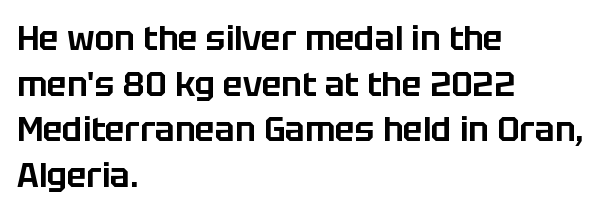
Each letter keeps its own natural width here, so spacing adapts to shape. Visually the block forms a straight wall on the left and a jagged coastline on the right. Reading down the column, the eye jumps a familiar distance to each next line. Underline: absent.
